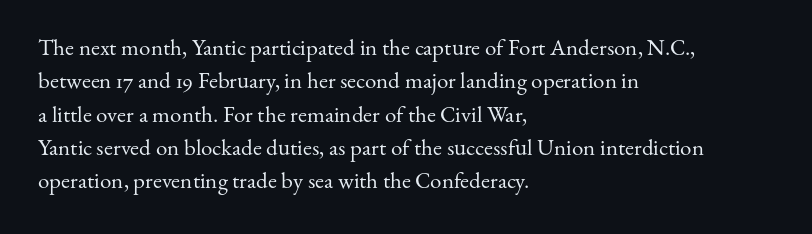
{"italic": "no", "bold": "no", "underline": "no", "align": "left", "line_spacing": "normal", "line_spacing_ratio": 1.45, "letter_spacing": "normal", "letter_spacing_em": 0.0, "glyph_px": 23}
